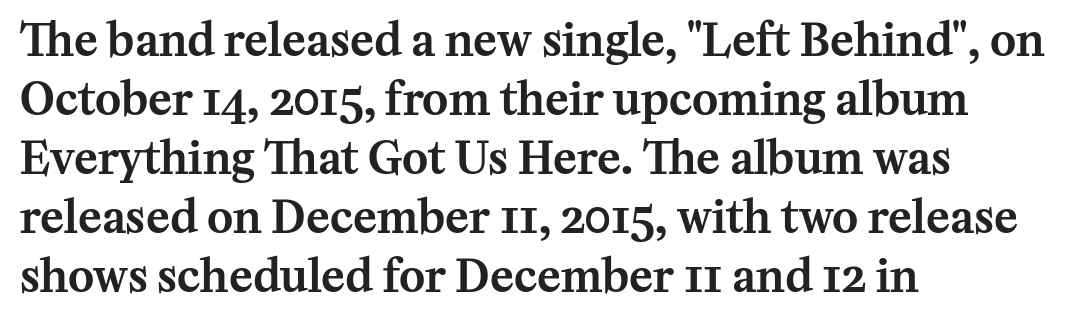
{"serif": "yes", "italic": "no", "width": "normal", "stroke_contrast": "medium", "x_height": "medium", "monospaced": "no", "underline": "no", "align": "left", "line_spacing": "normal", "line_spacing_ratio": 1.34, "letter_spacing": "normal", "letter_spacing_em": 0.0, "glyph_px": 44}
